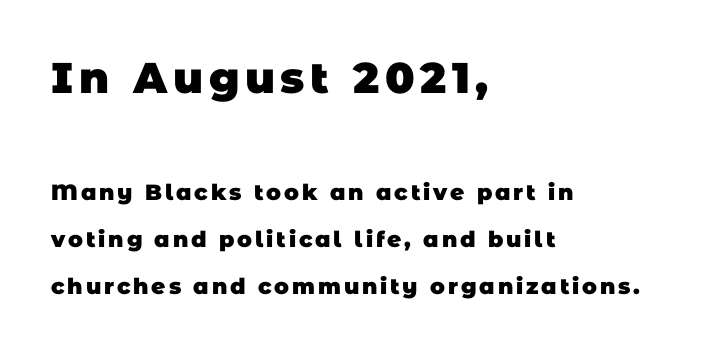
{"serif": "no", "bold": "yes", "weight": "heavy", "width": "normal", "stroke_contrast": "low", "x_height": "large", "monospaced": "no", "underline": "no", "align": "left", "line_spacing": "loose", "line_spacing_ratio": 2.15, "larger_block": "first", "size_ratio": 1.95, "glyph_px": 43}
